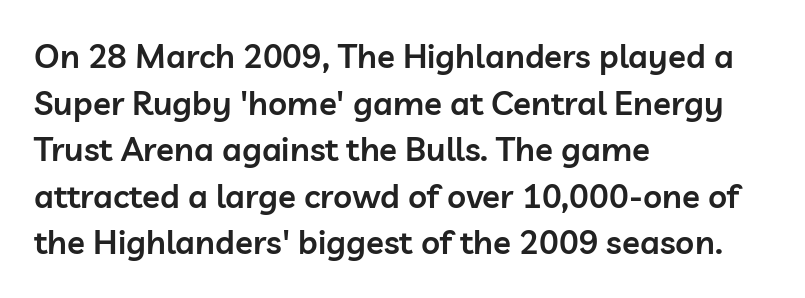
{"serif": "no", "italic": "no", "bold": "semi", "weight": "semibold", "width": "normal", "stroke_contrast": "low", "x_height": "medium", "monospaced": "no", "underline": "no", "align": "left", "line_spacing": "normal", "line_spacing_ratio": 1.41, "letter_spacing": "normal", "letter_spacing_em": 0.0, "glyph_px": 33}
